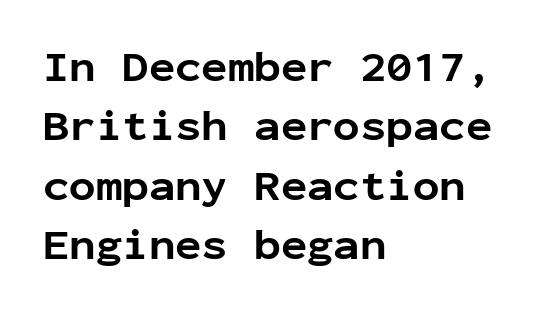
This is the regular roman posture of the typeface. You can tell from the bare stems that sans-serif type was used. Short note: letters normally spaced. A normal amount of white space separates one row of letters from the next. A typesetter would call this monospace, since all characters share one set width. Look at the stroke-to-counter ratio: heavy, a bold.
